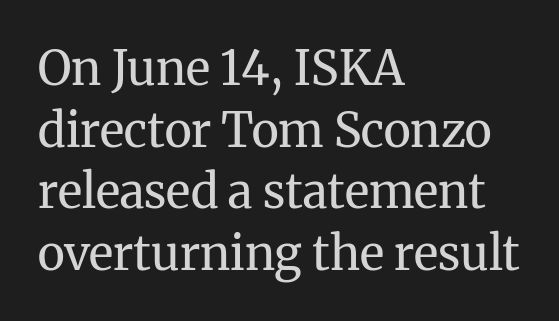
Q: Is the text bold? A: No.
Q: Is the text italic (slanted)? A: No, it is upright.
Q: Is the typeface a serif or a sans-serif typeface? A: Serif.
Q: Is the text underlined? A: No.
Q: How is the paragraph aligned? A: Left-aligned.
Q: Is the spacing between letters normal or unusually wide? A: Normal.
Q: Is the spacing between lines tight, normal or loose? A: Normal.
Q: Width (condensed, normal, or wide)? A: Normal.
Q: Stroke contrast? A: Medium.
Q: x-height? A: Medium.
Q: Monospaced? A: No.
